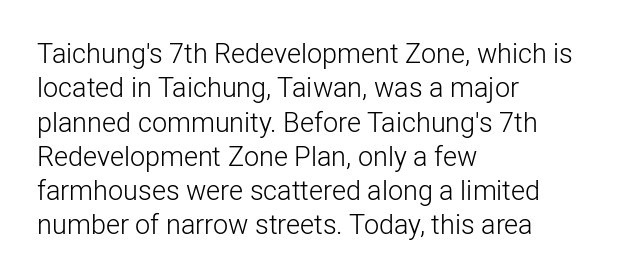
{"italic": "no", "bold": "no", "underline": "no", "align": "left", "line_spacing": "normal", "line_spacing_ratio": 1.27, "letter_spacing": "normal", "letter_spacing_em": 0.0, "glyph_px": 27}
